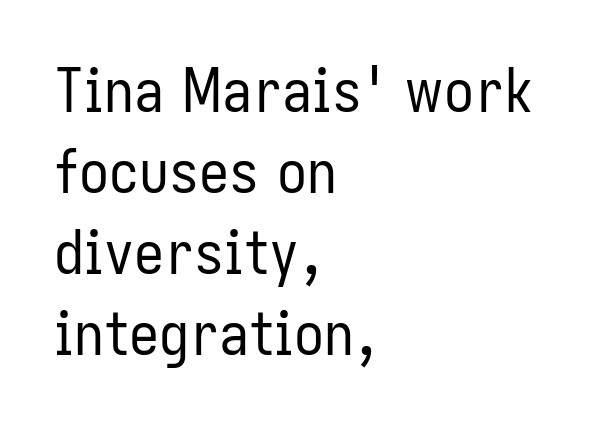
Nope, no serifs anywhere on these letters. Each stroke keeps to a modest, everyday thickness or less. Think of a printed novel: that variable character pitch is what you see here. You can tell it's not italic because the verticals are truly vertical. A classic flush-left, rag-right setting is used for this passage.
